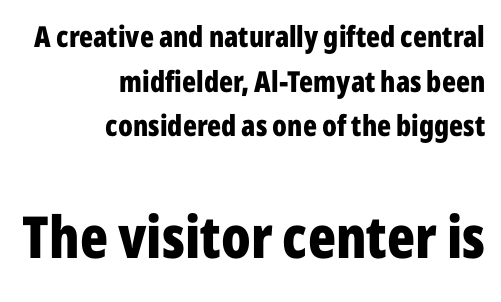
{"serif": "no", "italic": "no", "bold": "yes", "weight": "bold", "width": "condensed", "stroke_contrast": "low", "x_height": "medium", "monospaced": "no", "underline": "no", "align": "right", "line_spacing": "normal", "line_spacing_ratio": 1.54, "letter_spacing": "normal", "letter_spacing_em": 0.0, "larger_block": "second", "size_ratio": 2.0, "glyph_px": 58}
